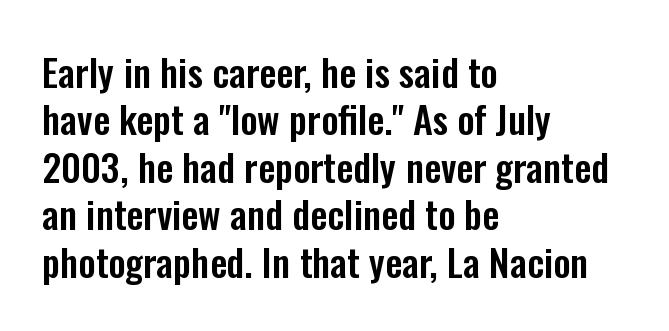
Q: Is the text italic (slanted)? A: No, it is upright.
Q: Is the typeface a serif or a sans-serif typeface? A: Sans-serif.
Q: Is the text underlined? A: No.
Q: How is the paragraph aligned? A: Left-aligned.
Q: Is the spacing between letters normal or unusually wide? A: Normal.
Q: Is the spacing between lines tight, normal or loose? A: Normal.
Q: Width (condensed, normal, or wide)? A: Condensed.
Q: Stroke contrast? A: Low.
Q: x-height? A: Medium.
Q: Monospaced? A: No.
